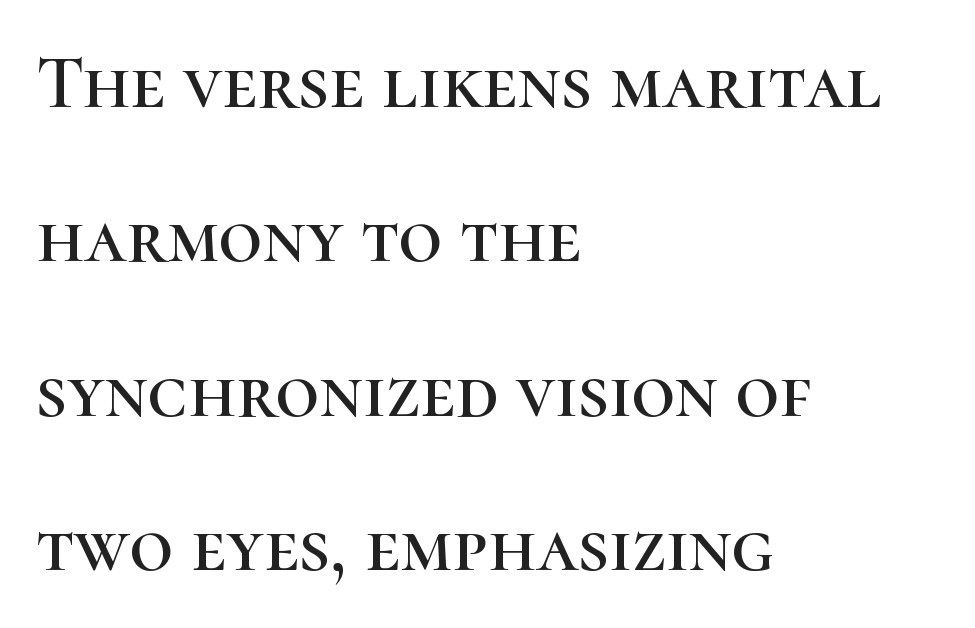
Q: Is the text italic (slanted)? A: No, it is upright.
Q: Is the typeface a serif or a sans-serif typeface? A: Serif.
Q: Is the text underlined? A: No.
Q: How is the paragraph aligned? A: Left-aligned.
Q: Is the spacing between letters normal or unusually wide? A: Normal.
Q: Is the spacing between lines tight, normal or loose? A: Loose.
Q: Width (condensed, normal, or wide)? A: Normal.
Q: Stroke contrast? A: High.
Q: x-height? A: Medium.
Q: Monospaced? A: No.
